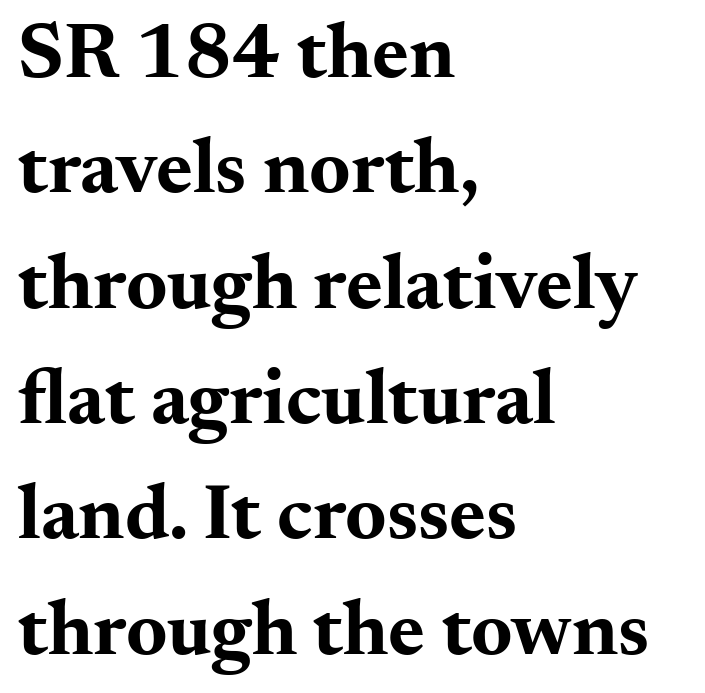
Q: Is the text bold? A: Yes.
Q: Is the text italic (slanted)? A: No, it is upright.
Q: Is the typeface a serif or a sans-serif typeface? A: Serif.
Q: Is the text underlined? A: No.
Q: How is the paragraph aligned? A: Left-aligned.
Q: Is the spacing between letters normal or unusually wide? A: Normal.
Q: Is the spacing between lines tight, normal or loose? A: Normal.
Q: Width (condensed, normal, or wide)? A: Wide.
Q: Stroke contrast? A: Medium.
Q: x-height? A: Small.
Q: Monospaced? A: No.
